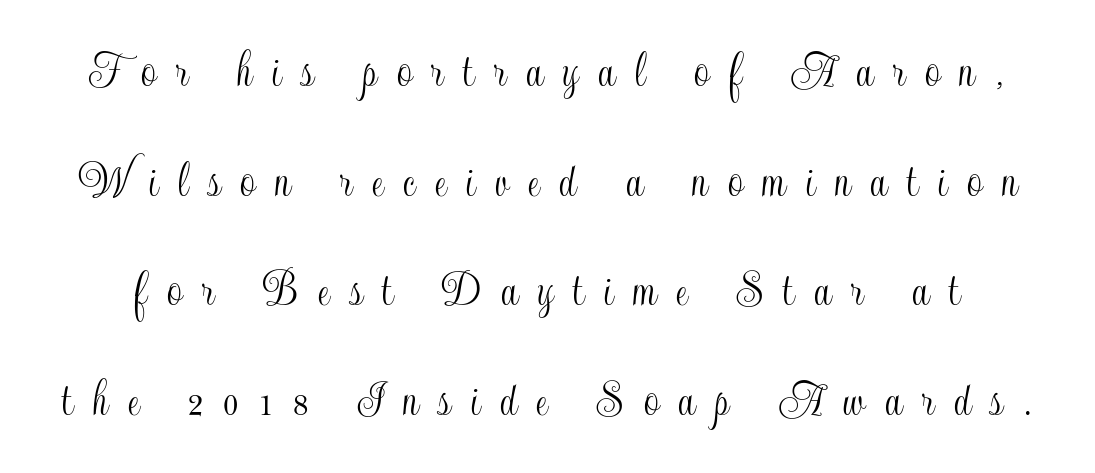
Glance below the letters and you will spot only blank space. Between one letter and the next there's a generous, obvious gap. The face used here is proportionally spaced, like ordinary book or web type. Rows of type keep a wide berth in the vertical direction.
